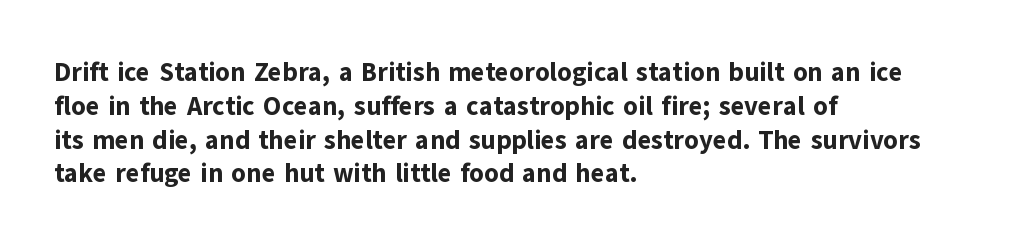
Notice how the stems are strictly vertical — no italics here. The passage shown is emphatically bold. Students, observe: this is what conventionally led text looks like. You could call the tracking neutral — neither tight nor loose. The ragged edge is on the right, which tells us the setting is flush left. Descenders are the only things crossing below the line.
